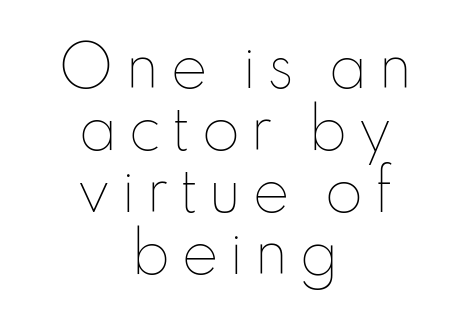
{"italic": "no", "bold": "no", "weight": "thin", "width": "normal", "stroke_contrast": "low", "x_height": "small", "monospaced": "no", "underline": "no", "align": "center", "line_spacing": "tight", "line_spacing_ratio": 1.11, "glyph_px": 56}
